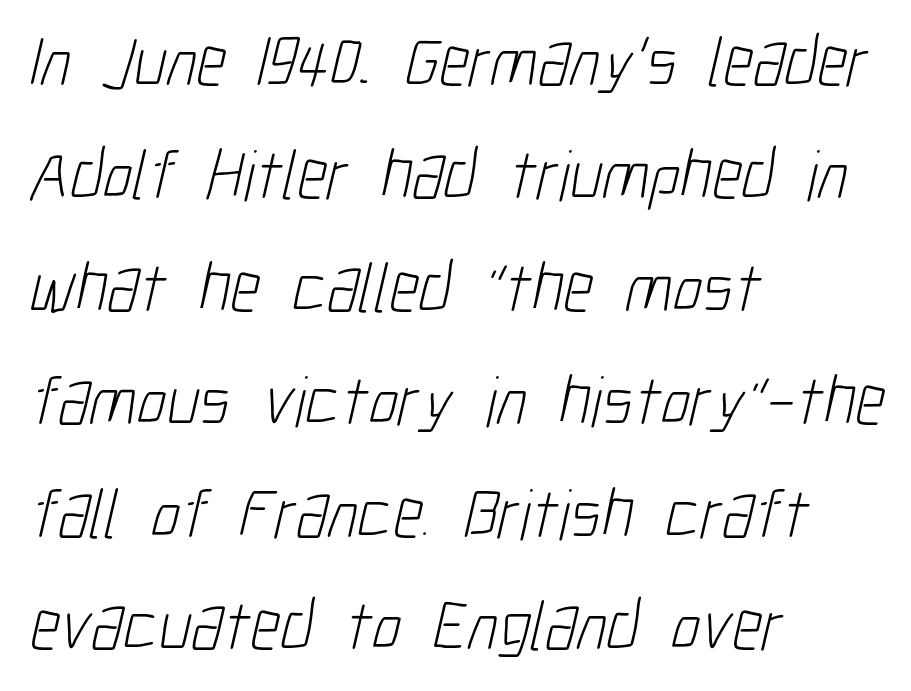
The image shows 71 px light, condensed sans-serif type; set left-aligned, normal line spacing (1.59x), normal letter spacing, not underlined; low stroke contrast and a medium x-height.
